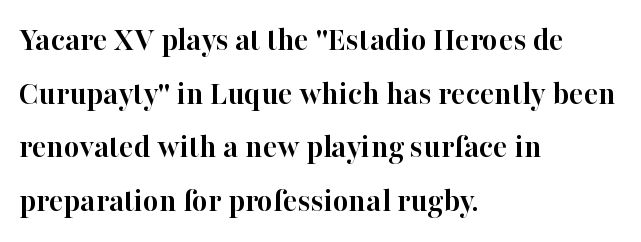
{"serif": "yes", "italic": "no", "bold": "yes", "weight": "semibold", "width": "normal", "stroke_contrast": "high", "x_height": "medium", "monospaced": "no", "underline": "no", "align": "left", "line_spacing": "normal", "line_spacing_ratio": 1.58, "letter_spacing": "normal", "letter_spacing_em": 0.0, "glyph_px": 34}
